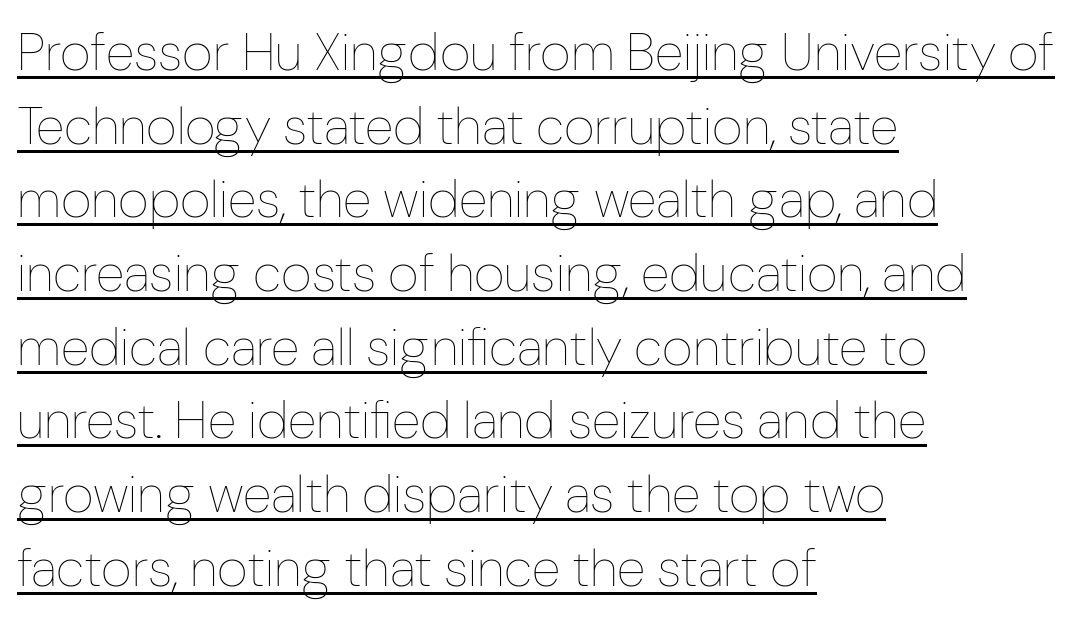
Casual observation: everything's shoved over to the left. Words appear dense and cohesive because spacing is normal. A rule runs beneath these lines of type. The face used here is proportionally spaced, like ordinary book or web type. Vertical stems look standard width or narrower in stroke. Notice how descenders clear the ascenders below comfortably — that's standard leading.
